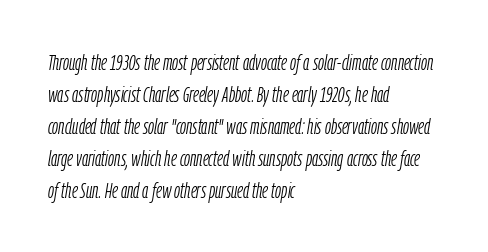
The image shows 22 px text type, italic (leaning right); set left-aligned, normal line spacing (1.46x), normal letter spacing, not underlined.
